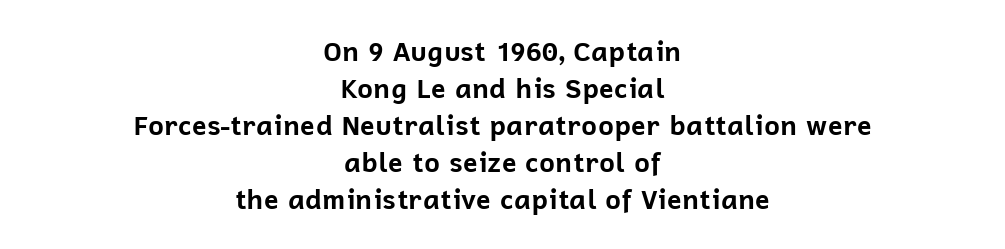
The image shows 27 px bold type, upright; set centered, normal line spacing (1.37x), normal letter spacing, not underlined.
